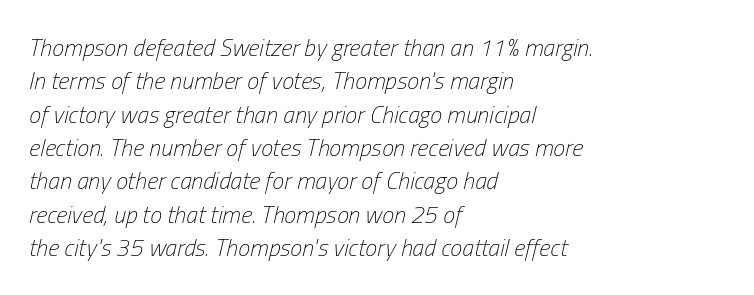
Q: Is the text bold? A: No.
Q: Is the text italic (slanted)? A: Yes, it leans right by about 13 degrees.
Q: Is the text underlined? A: No.
Q: How is the paragraph aligned? A: Left-aligned.
Q: Is the spacing between letters normal or unusually wide? A: Normal.
Q: Is the spacing between lines tight, normal or loose? A: Normal.
